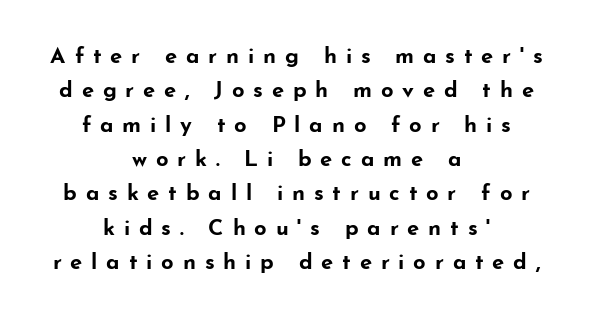
Q: Is the text bold? A: Yes.
Q: Is the text italic (slanted)? A: No, it is upright.
Q: Is the text underlined? A: No.
Q: How is the paragraph aligned? A: Centered.
Q: Is the spacing between letters normal or unusually wide? A: Unusually wide.
Q: Is the spacing between lines tight, normal or loose? A: Normal.
